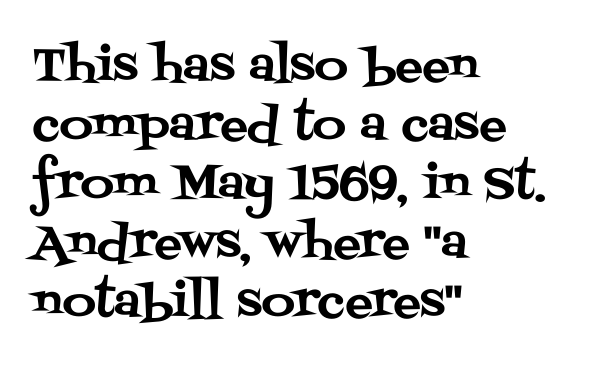
{"serif": "yes", "italic": "no", "width": "normal", "stroke_contrast": "medium", "x_height": "large", "monospaced": "no", "underline": "no", "align": "left", "line_spacing": "normal", "line_spacing_ratio": 1.28, "letter_spacing": "normal", "letter_spacing_em": 0.0, "glyph_px": 46}
